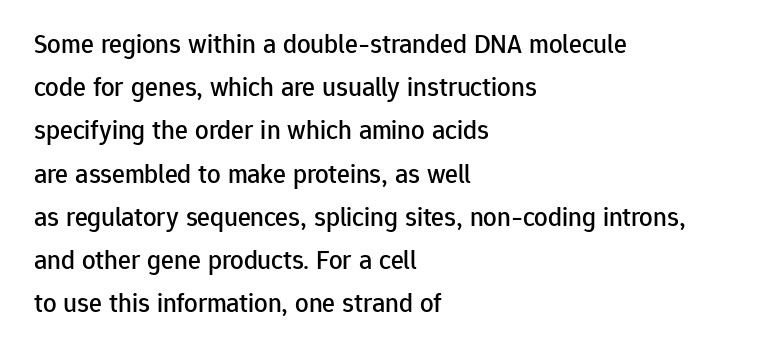
Anything drawn beneath the words? Only blank space. In terms of letterspacing, this is plain default setting. No italicization has been applied; the sample stays upright. The block of text has a typical density, with ordinary space between rows. Horizontal alignment here is leftward, the default for most running prose.
